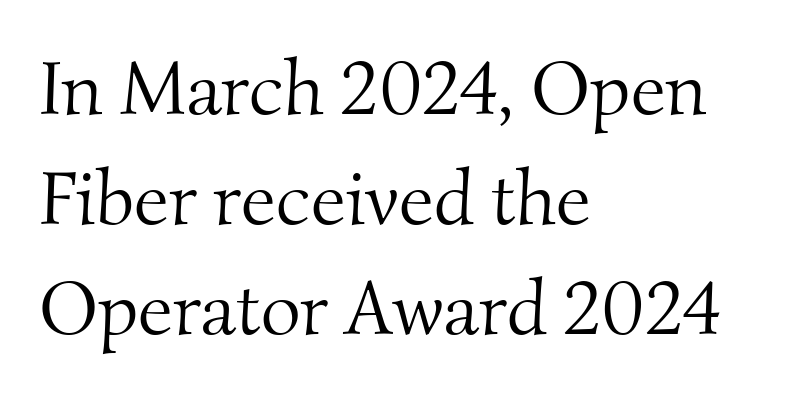
Q: Is the text bold? A: No.
Q: Is the typeface a serif or a sans-serif typeface? A: Serif.
Q: Is the text underlined? A: No.
Q: How is the paragraph aligned? A: Left-aligned.
Q: Is the spacing between letters normal or unusually wide? A: Normal.
Q: Is the spacing between lines tight, normal or loose? A: Normal.
Q: Width (condensed, normal, or wide)? A: Normal.
Q: Stroke contrast? A: Medium.
Q: x-height? A: Small.
Q: Monospaced? A: No.
